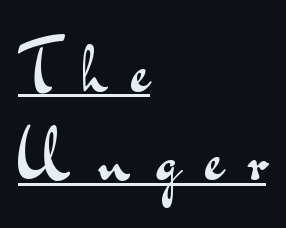
The image shows 70 px regular-weight, wide sans-serif type; set left-aligned, normal line spacing (1.26x), unusually wide letter spacing (+0.39 em), underlined; medium stroke contrast and a small x-height.
